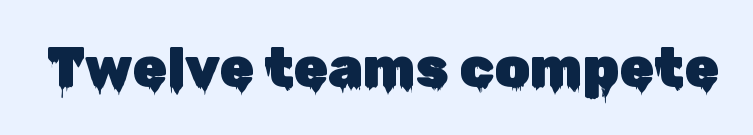
The image shows 56 px sans-serif type, upright; set normal letter spacing, not underlined; low stroke contrast and a medium x-height.
